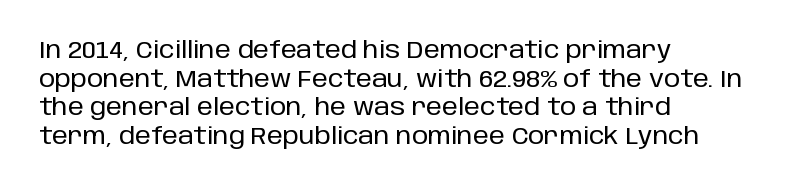
{"italic": "no", "underline": "no", "align": "left", "line_spacing_ratio": 1.24, "letter_spacing": "normal", "letter_spacing_em": 0.0, "glyph_px": 23}
